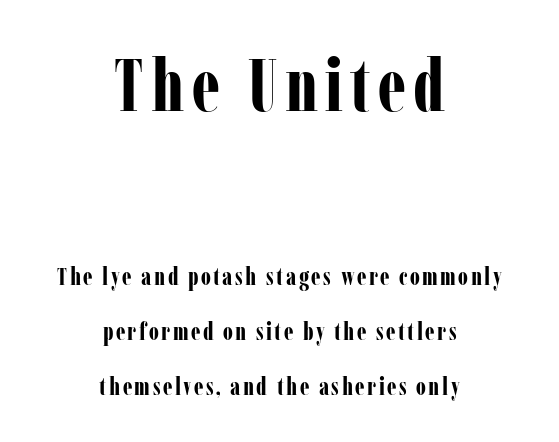
The image shows 74 px bold, condensed serif type, upright; set centered, loose line spacing (2.19x), not underlined; the first (top) block is 2.96x larger; low stroke contrast and a medium x-height.
